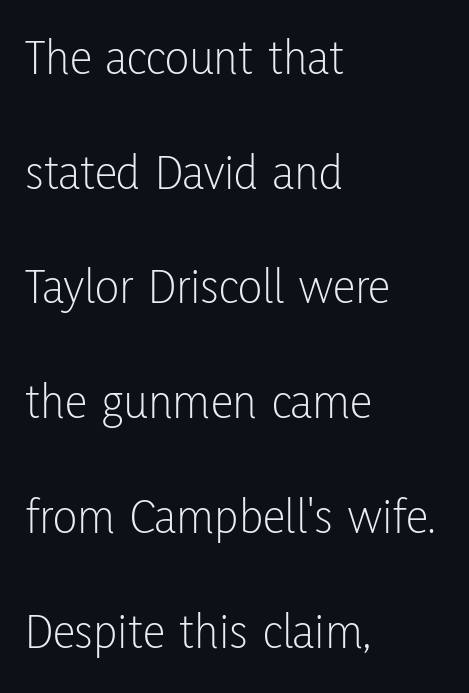
Q: Is the text bold? A: No.
Q: Is the text italic (slanted)? A: No, it is upright.
Q: Is the typeface a serif or a sans-serif typeface? A: Sans-serif.
Q: Is the text underlined? A: No.
Q: How is the paragraph aligned? A: Left-aligned.
Q: Is the spacing between letters normal or unusually wide? A: Normal.
Q: Is the spacing between lines tight, normal or loose? A: Loose.
Q: Width (condensed, normal, or wide)? A: Condensed.
Q: Stroke contrast? A: Low.
Q: x-height? A: Medium.
Q: Monospaced? A: No.
